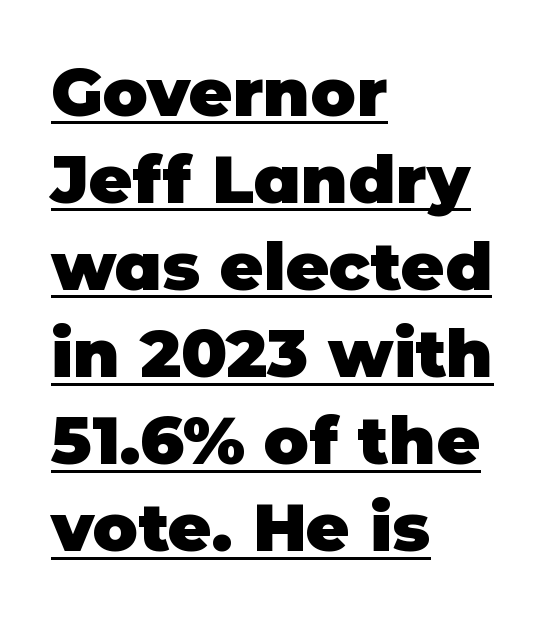
Each line of the rendering has a horizontal stroke beneath the glyphs. The type is set solid horizontally, with unmodified tracking. Compared with a centered layout, this one pins lines to the left instead. Rows of type keep a routine distance in the vertical direction. The type sits square on the baseline with zero lean.
